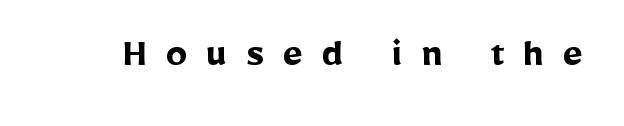
{"serif": "no", "italic": "no", "bold": "yes", "weight": "semibold", "width": "normal", "stroke_contrast": "low", "x_height": "medium", "monospaced": "no", "underline": "no", "letter_spacing": "wide", "letter_spacing_em": 0.44, "glyph_px": 43}
